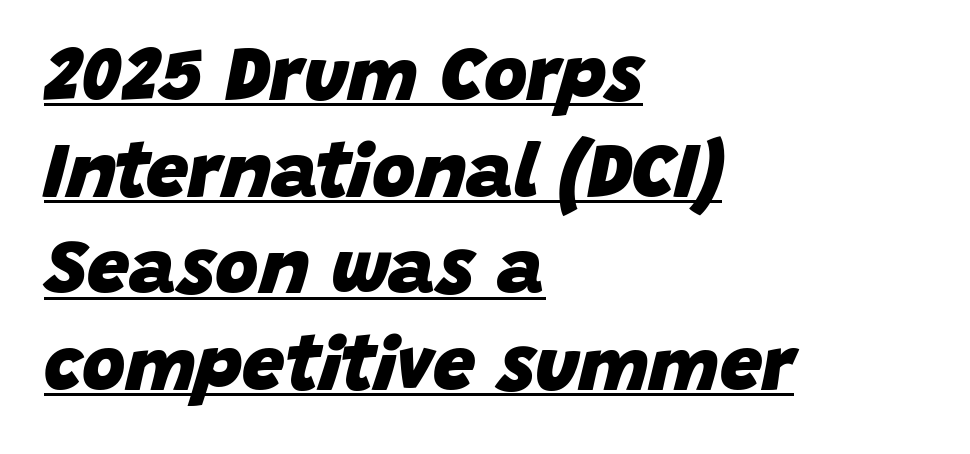
Q: Is the text bold? A: Yes.
Q: Is the text italic (slanted)? A: Yes, it leans right by about 15 degrees.
Q: Is the text underlined? A: Yes.
Q: How is the paragraph aligned? A: Left-aligned.
Q: Is the spacing between letters normal or unusually wide? A: Normal.
Q: Is the spacing between lines tight, normal or loose? A: Normal.
Q: Width (condensed, normal, or wide)? A: Normal.
Q: Stroke contrast? A: Low.
Q: x-height? A: Large.
Q: Monospaced? A: No.
